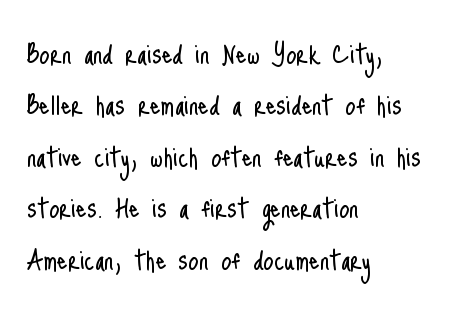
Q: Is the text bold? A: No.
Q: Is the text italic (slanted)? A: No, it is upright.
Q: Is the typeface a serif or a sans-serif typeface? A: Sans-serif.
Q: Is the text underlined? A: No.
Q: How is the paragraph aligned? A: Left-aligned.
Q: Is the spacing between letters normal or unusually wide? A: Normal.
Q: Is the spacing between lines tight, normal or loose? A: Normal.
Q: Width (condensed, normal, or wide)? A: Condensed.
Q: Stroke contrast? A: Low.
Q: x-height? A: Small.
Q: Monospaced? A: No.
